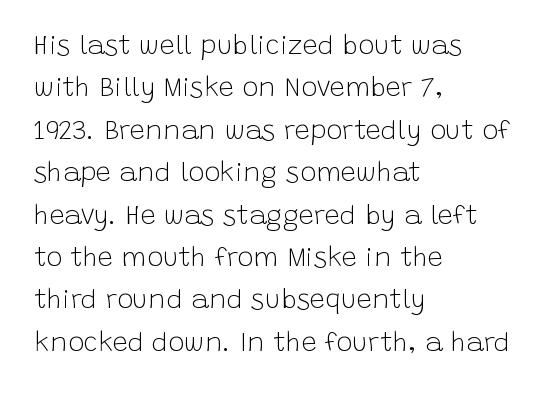
The image shows 27 px text type, upright; set left-aligned, normal line spacing (1.57x), normal letter spacing, not underlined.
